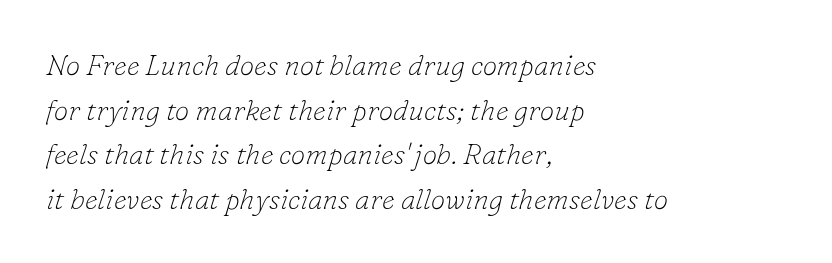
Q: Is the text bold? A: No.
Q: Is the text italic (slanted)? A: Yes, it leans right by about 16 degrees.
Q: Is the typeface a serif or a sans-serif typeface? A: Serif.
Q: Is the text underlined? A: No.
Q: How is the paragraph aligned? A: Left-aligned.
Q: Is the spacing between letters normal or unusually wide? A: Normal.
Q: Is the spacing between lines tight, normal or loose? A: Normal.
Q: Width (condensed, normal, or wide)? A: Normal.
Q: Stroke contrast? A: Low.
Q: x-height? A: Small.
Q: Monospaced? A: No.
